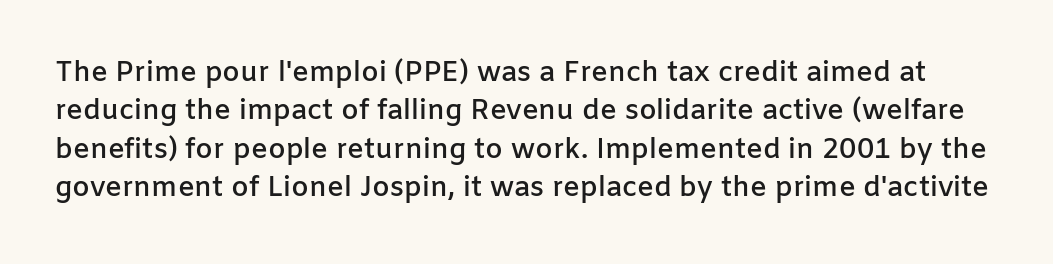
{"serif": "no", "italic": "no", "bold": "semi", "weight": "semibold", "width": "normal", "stroke_contrast": "low", "x_height": "medium", "monospaced": "no", "underline": "no", "line_spacing": "normal", "line_spacing_ratio": 1.37, "letter_spacing": "normal", "letter_spacing_em": 0.0, "glyph_px": 28}
